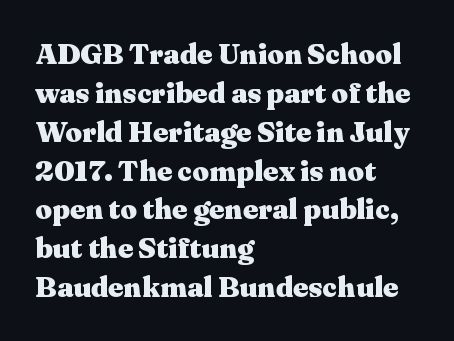
One glance says typical: line gaps are just what's usual. Vertical strokes here are truly vertical. Typesetter's note: full bold, strokes at maximum text heaviness. Has an underline been added? It has not. Type style note: has serifs.
